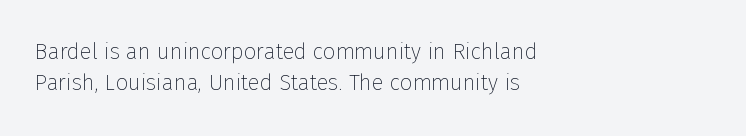
Q: Is the text bold? A: No.
Q: Is the text italic (slanted)? A: No, it is upright.
Q: Is the text underlined? A: No.
Q: How is the paragraph aligned? A: Left-aligned.
Q: Is the spacing between letters normal or unusually wide? A: Normal.
Q: Is the spacing between lines tight, normal or loose? A: Normal.
